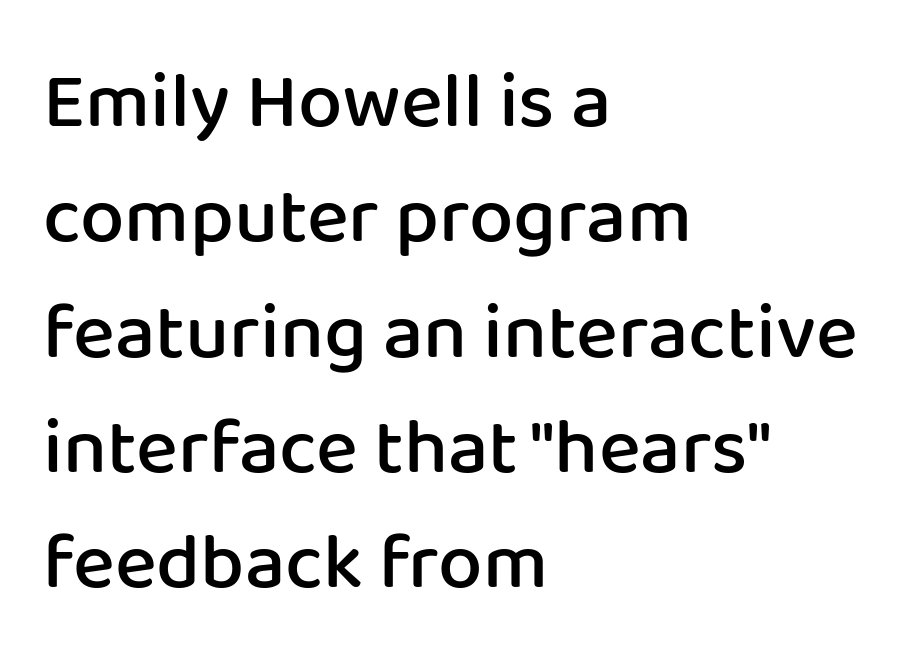
Here the designer chose a conventional face with non-uniform glyph widths. Reading down the column, the eye jumps a familiar distance to each next line. The rendering anchors every line to the left-hand side. Look at the stroke-to-counter ratio: somewhat heavy, a semibold. What stands out about the letter spacing? Nothing — it is the standard amount. The lettering holds an erect, upright posture throughout.
